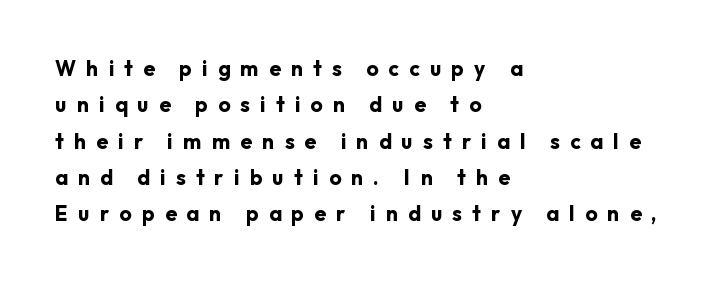
The image shows 21 px bold type, upright; set left-aligned, line spacing 1.73x, unusually wide letter spacing (+0.49 em), not underlined.
